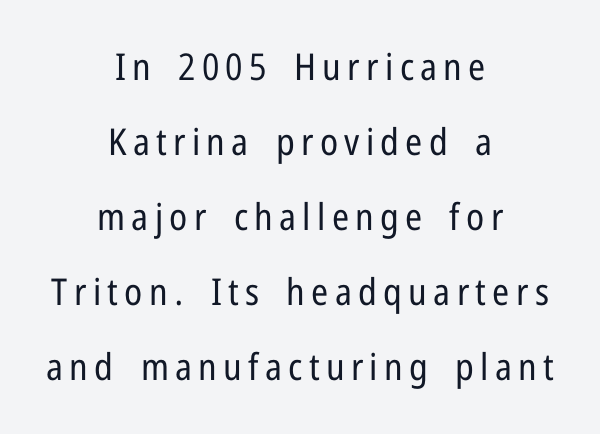
{"serif": "no", "italic": "no", "bold": "no", "weight": "regular", "width": "condensed", "stroke_contrast": "low", "x_height": "medium", "monospaced": "no", "underline": "no", "align": "center", "line_spacing": "loose", "line_spacing_ratio": 2.03, "glyph_px": 37}
